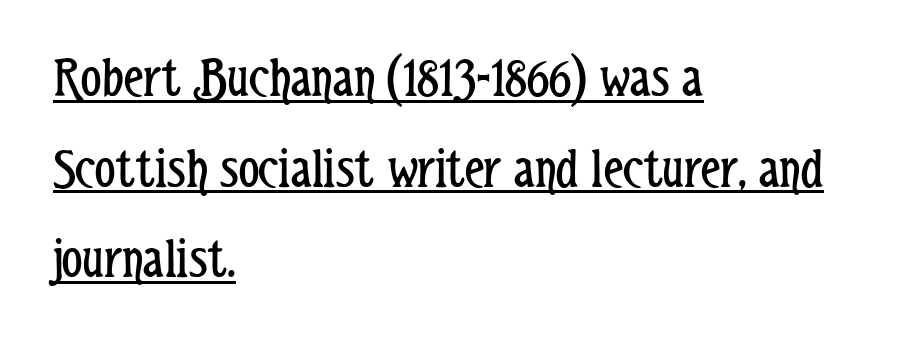
Bold? No — there's no thickening of the strokes. The type family on display is of the sans-serif kind. The face used here is rendered with its standard letterfit. If you measured baseline to baseline, you'd find a middling distance.
